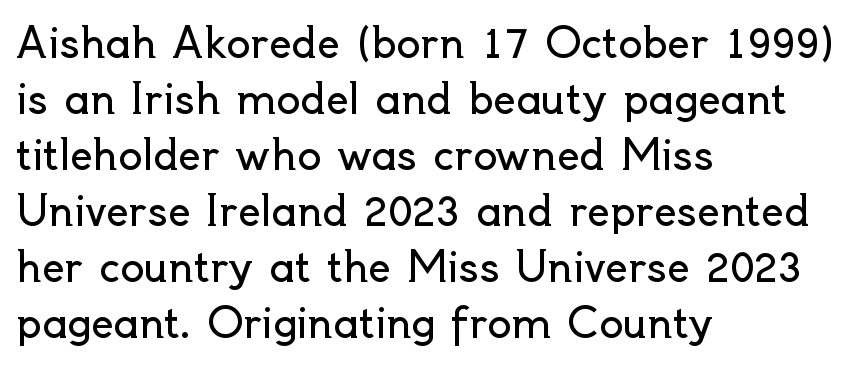
In terms of posture, this sample is upright. Between one letter and the next there's only the usual sliver of space. The passage shown is typed in a proportional face where columns would drift. One glance says typical: line gaps are just what's usual.
